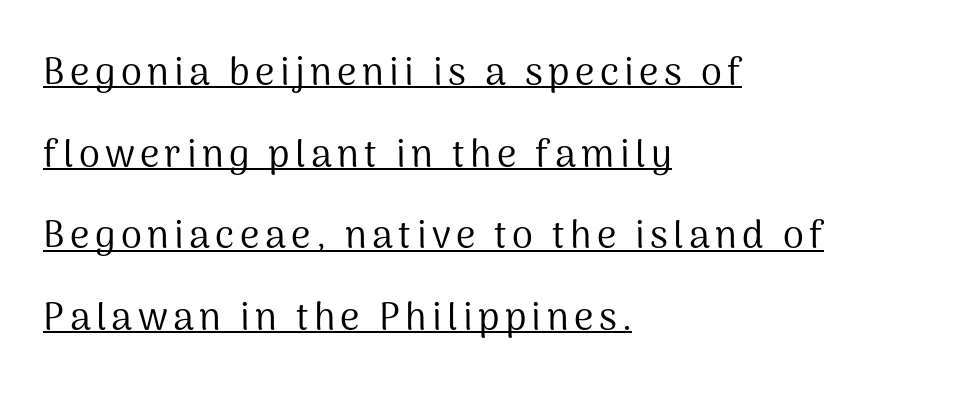
Every stem runs plumb, perpendicular to the baseline. Does the copy run flush right? No — it runs flush left. A baseline rule has been typeset under these characters. Varying glyph widths throughout — classic text-font behaviour. Airy leading. The font family rendered here belongs to the sans-serif group.
